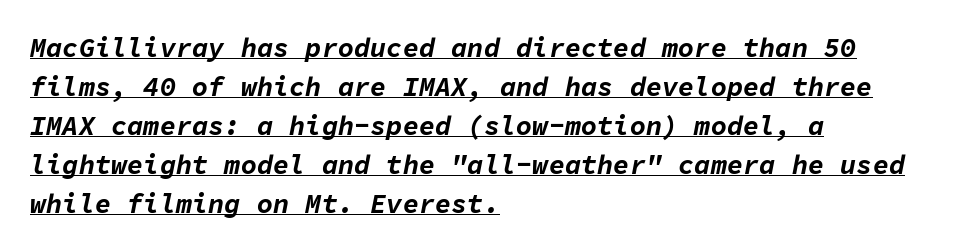
{"italic": "yes", "lean": "right", "slant_degrees": 11, "bold": "yes", "underline": "yes", "align": "left", "line_spacing": "normal", "line_spacing_ratio": 1.44, "letter_spacing": "normal", "letter_spacing_em": 0.0, "glyph_px": 27}
